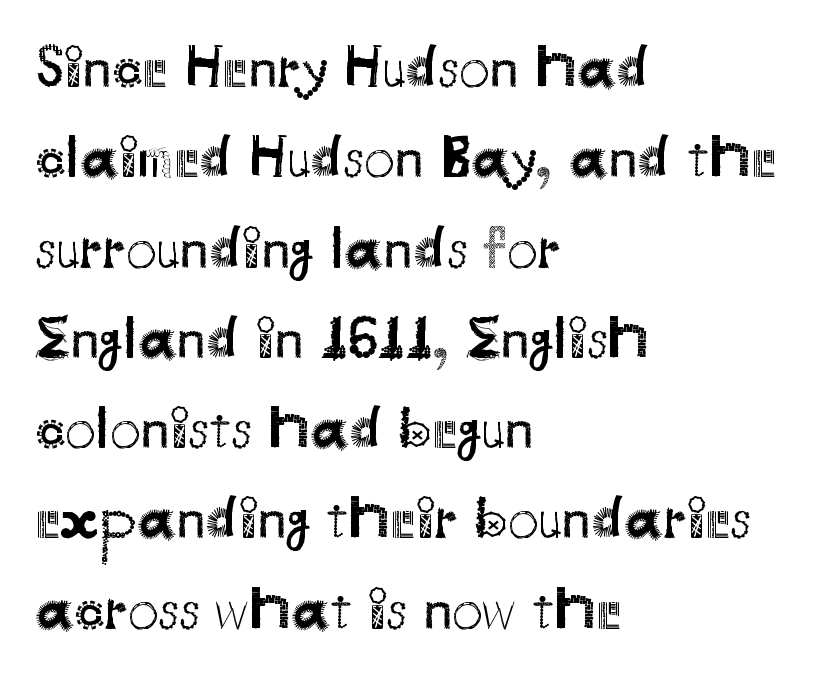
Q: Is the text bold? A: No.
Q: Is the text italic (slanted)? A: No, it is upright.
Q: Is the typeface a serif or a sans-serif typeface? A: Sans-serif.
Q: Is the text underlined? A: No.
Q: How is the paragraph aligned? A: Left-aligned.
Q: Is the spacing between letters normal or unusually wide? A: Normal.
Q: Is the spacing between lines tight, normal or loose? A: Normal.
Q: Width (condensed, normal, or wide)? A: Normal.
Q: Stroke contrast? A: Medium.
Q: x-height? A: Small.
Q: Monospaced? A: No.
